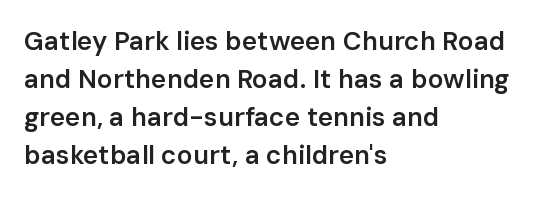
The image shows 26 px text type, upright; set left-aligned, normal line spacing (1.46x), normal letter spacing, not underlined.
